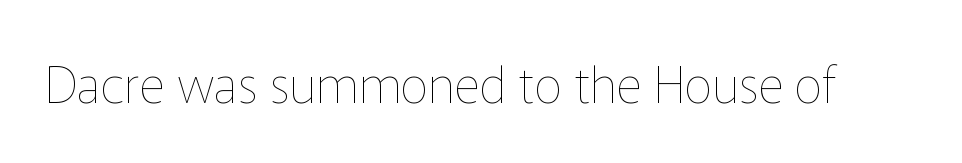
{"italic": "no", "bold": "no", "weight": "thin", "width": "normal", "stroke_contrast": "low", "x_height": "medium", "monospaced": "no", "underline": "no", "letter_spacing": "normal", "letter_spacing_em": 0.0, "glyph_px": 50}
